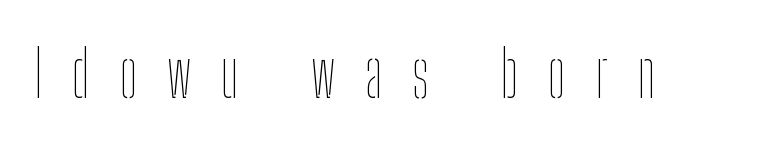
{"italic": "no", "bold": "no", "weight": "thin", "width": "condensed", "stroke_contrast": "low", "x_height": "medium", "monospaced": "no", "underline": "no", "letter_spacing": "wide", "letter_spacing_em": 0.46, "glyph_px": 64}
